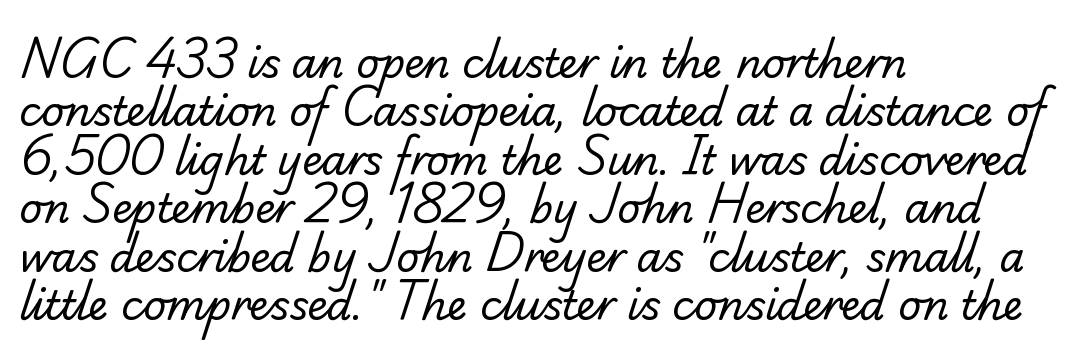
{"serif": "yes", "bold": "no", "weight": "regular", "width": "normal", "stroke_contrast": "low", "x_height": "small", "monospaced": "no", "underline": "no", "align": "left", "line_spacing_ratio": 1.21, "letter_spacing": "normal", "letter_spacing_em": 0.0, "glyph_px": 40}
